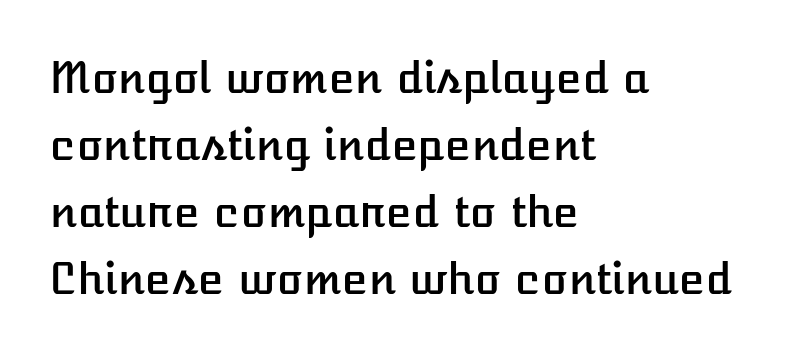
Characters remain perfectly vertical along every line. Underlining? Definitely not there. Compared with typical paragraphs, the rows here are spaced about the same. Letter spacing: default. Character widths vary here, with narrow letters taking less room than wide ones.
